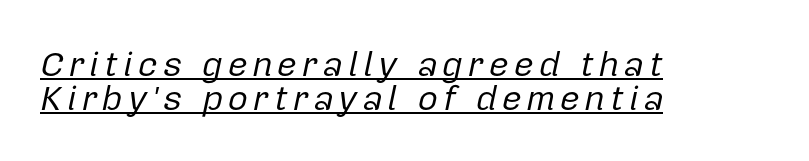
Notice how descenders almost collide with the ascenders below — that's tight leading. Every word sits above its own underline. Italic? Definitely — the glyphs are oblique. Teacher's note: observe the even left margin — that is flush-left alignment. You could not count columns in this text — the font is proportionally spaced. Unbolded letterforms with no extra heft.
